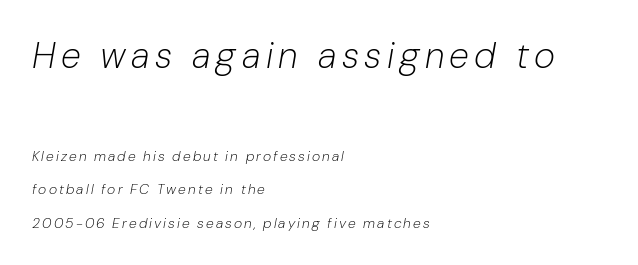
Q: Is the text bold? A: No.
Q: Is the text italic (slanted)? A: Yes, it leans right by about 10 degrees.
Q: Is the text underlined? A: No.
Q: How is the paragraph aligned? A: Left-aligned.
Q: Is the spacing between lines tight, normal or loose? A: Loose.
Q: Which block of text is set in a larger size, the first (top) or the second (bottom)? A: The first (top) one.
Q: Width (condensed, normal, or wide)? A: Normal.
Q: Stroke contrast? A: Low.
Q: x-height? A: Medium.
Q: Monospaced? A: No.
